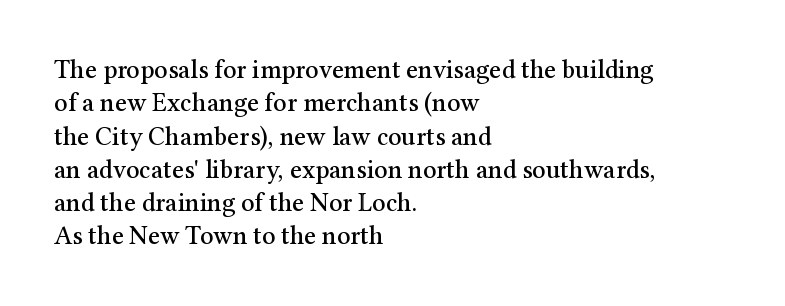
Q: Is the text italic (slanted)? A: No, it is upright.
Q: Is the text underlined? A: No.
Q: How is the paragraph aligned? A: Left-aligned.
Q: Is the spacing between letters normal or unusually wide? A: Normal.
Q: Is the spacing between lines tight, normal or loose? A: Normal.
